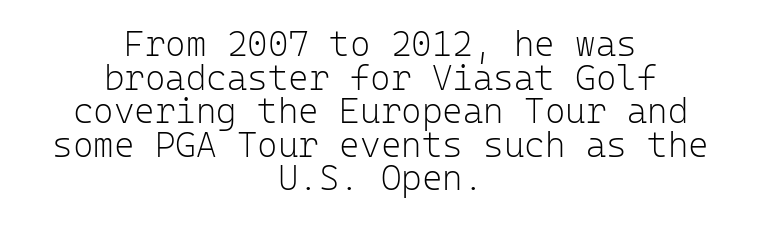
The image shows 35 px light sans-serif type, upright, monospaced; set centered, tight line spacing (0.96x), normal letter spacing, not underlined; low stroke contrast and a medium x-height.
